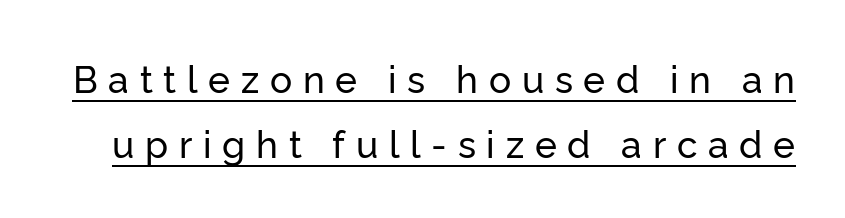
Q: Is the text italic (slanted)? A: No, it is upright.
Q: Is the typeface a serif or a sans-serif typeface? A: Sans-serif.
Q: Is the text underlined? A: Yes.
Q: Is the spacing between letters normal or unusually wide? A: Unusually wide.
Q: Width (condensed, normal, or wide)? A: Normal.
Q: Stroke contrast? A: Low.
Q: x-height? A: Medium.
Q: Monospaced? A: No.
